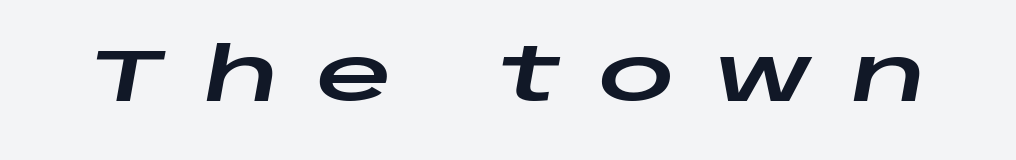
{"italic": "yes", "lean": "right", "slant_degrees": 10, "width": "wide", "stroke_contrast": "low", "x_height": "large", "monospaced": "no", "underline": "no", "letter_spacing": "wide", "letter_spacing_em": 0.5, "glyph_px": 75}
